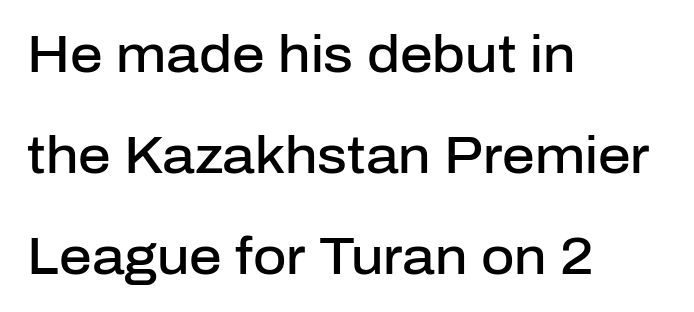
{"serif": "no", "italic": "no", "bold": "semi", "weight": "semibold", "width": "normal", "stroke_contrast": "low", "x_height": "medium", "monospaced": "no", "underline": "no", "align": "left", "line_spacing": "loose", "line_spacing_ratio": 1.98, "letter_spacing": "normal", "letter_spacing_em": 0.0, "glyph_px": 51}
